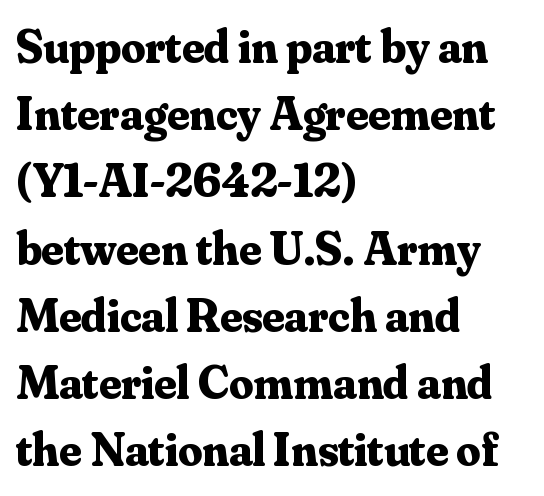
The space beneath each line is pristine and unruled. Words appear dense and cohesive because spacing is normal. The strokes are fattened all the way to bold. Nope, not italic — everything's standing straight. You could not count columns in this text — the font is proportionally spaced. All the whitespace from short lines collects on the right.
